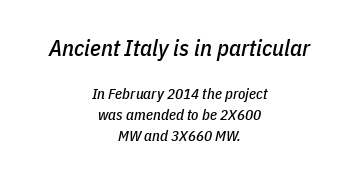
The image shows 23 px text type, italic (leaning right); set centered, normal line spacing (1.41x), normal letter spacing, not underlined; the first (top) block is 1.53x larger.
